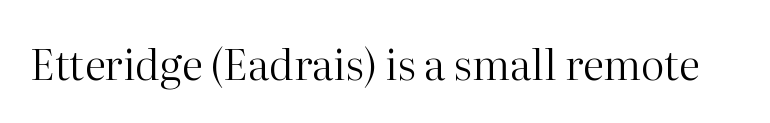
{"serif": "yes", "italic": "no", "bold": "no", "weight": "regular", "width": "normal", "stroke_contrast": "high", "x_height": "medium", "monospaced": "no", "underline": "no", "letter_spacing": "normal", "letter_spacing_em": 0.0, "glyph_px": 42}
